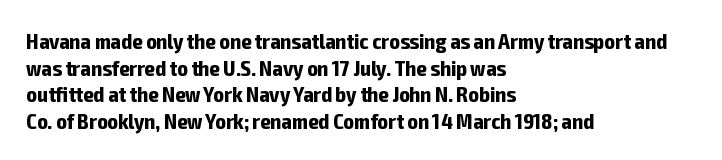
Which margin do the lines hug? The left one — the right edge is uneven. Weight check: bold — yes, fully. Tracking here is standard; glyphs follow each other at the usual distance. Unlike italic type, these characters show no tilt at all. Just letters on the line, the space beneath them empty.
